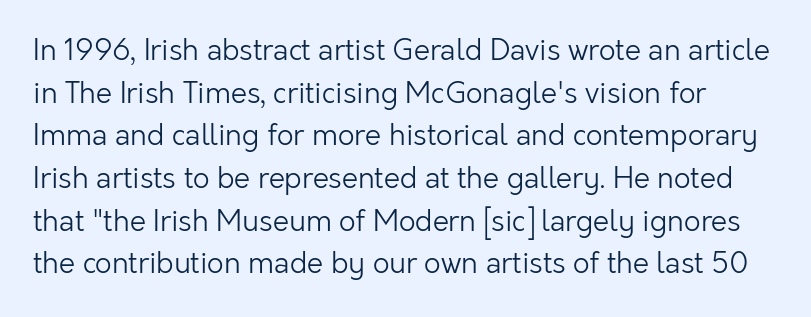
The image shows 29 px light sans-serif type, upright; set normal line spacing (1.47x), normal letter spacing, not underlined; low stroke contrast and a medium x-height.
